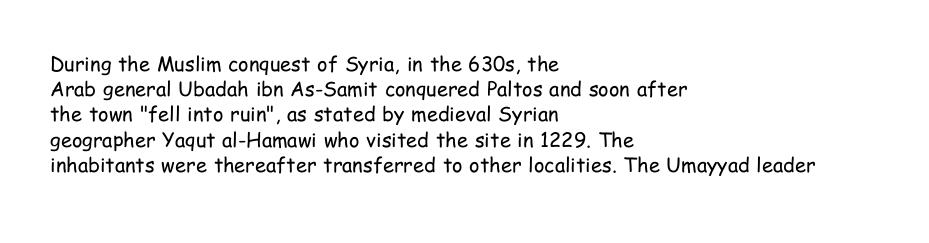
{"italic": "no", "bold": "no", "underline": "no", "align": "left", "line_spacing": "normal", "line_spacing_ratio": 1.26, "letter_spacing": "normal", "letter_spacing_em": 0.0, "glyph_px": 20}
